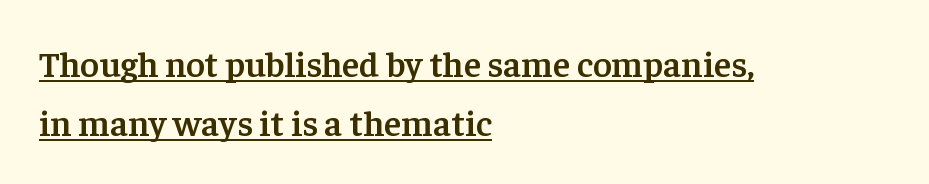
No italicization has been applied; the sample stays upright. Words appear dense and cohesive because spacing is normal. Typographically, this falls in the serif category. Is there much room between lines? A standard amount, neither cramped nor airy.
